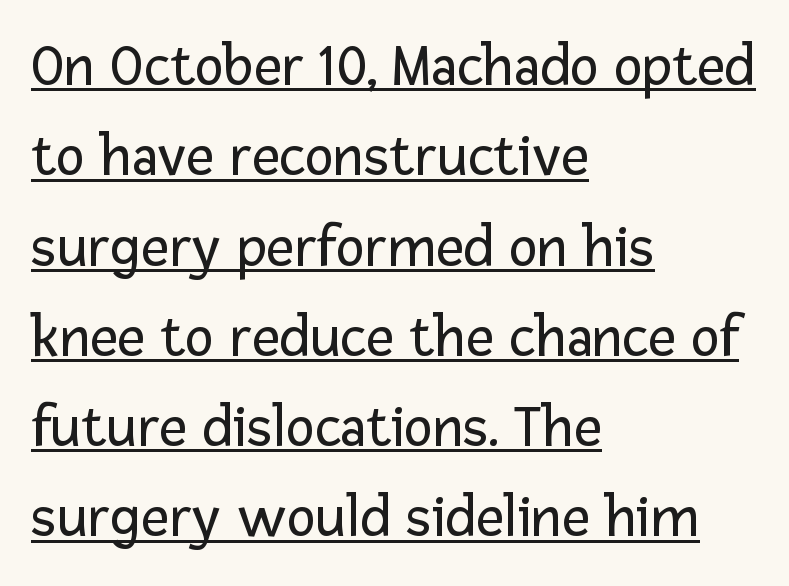
The image shows 61 px regular-weight sans-serif type, upright; set left-aligned, normal line spacing (1.48x), normal letter spacing, underlined; low stroke contrast and a medium x-height.
